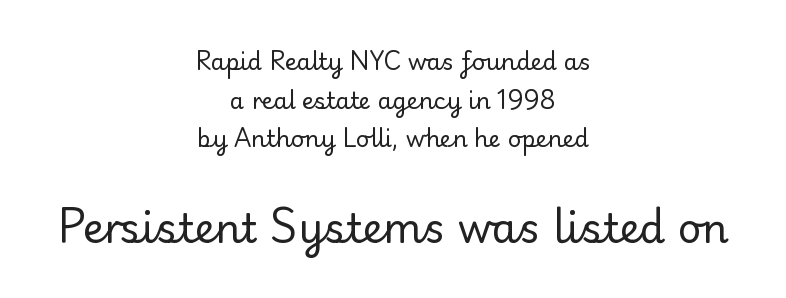
Is this a fixed-width face? No — the glyphs have proportional, varying widths. Heft: none added — not bold. What stands out about the letter spacing? Nothing — it is the standard amount. A typesetter would call this leading conventional body-copy spacing. Does the lettering tilt? It doesn't — this is upright. The paragraph shown floats in the horizontal middle.
